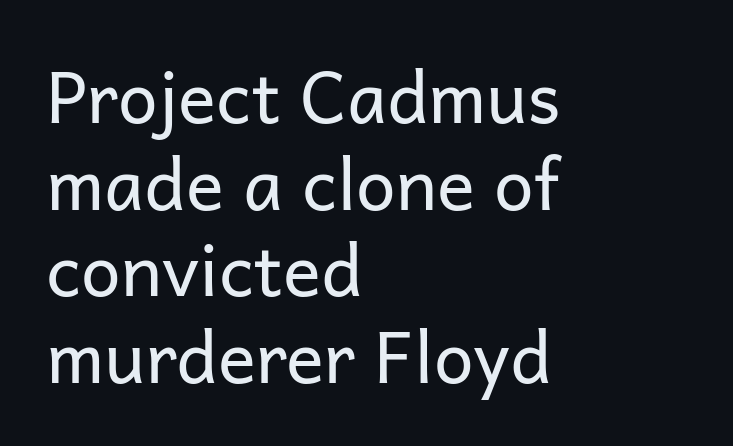
Compared with a typical body face, this is equally light or lighter still. Leftover space on each line is placed entirely after the last word. The baseline area is clear. Is this a sans? Yes — the strokes have no serifs. These lines are rendered in a variable-pitch font.
